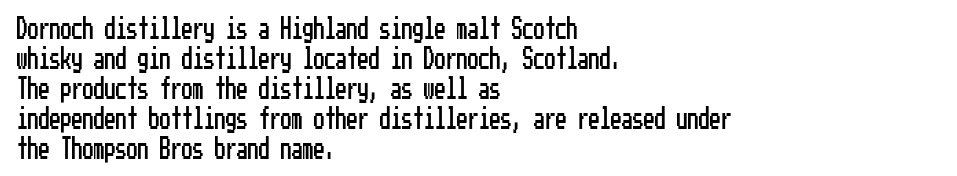
Q: Is the text italic (slanted)? A: No, it is upright.
Q: Is the text underlined? A: No.
Q: How is the paragraph aligned? A: Left-aligned.
Q: Is the spacing between letters normal or unusually wide? A: Normal.
Q: Is the spacing between lines tight, normal or loose? A: Normal.
